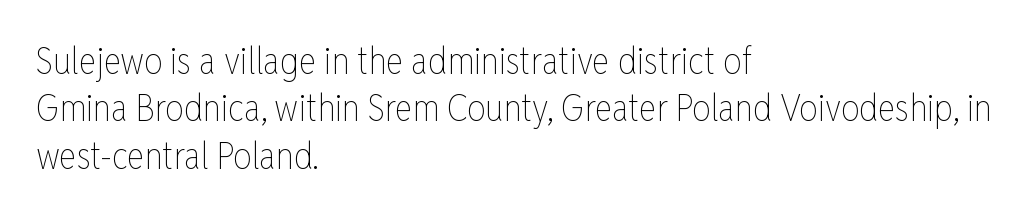
The image shows 37 px thin, condensed type, upright; set left-aligned, normal line spacing (1.28x), normal letter spacing, not underlined; low stroke contrast and a medium x-height.
